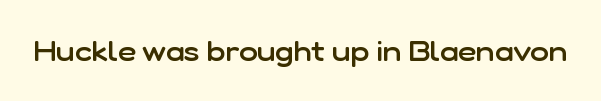
Q: Is the text bold? A: Semi-bold.
Q: Is the text italic (slanted)? A: No, it is upright.
Q: Is the typeface a serif or a sans-serif typeface? A: Sans-serif.
Q: Is the text underlined? A: No.
Q: Is the spacing between letters normal or unusually wide? A: Normal.
Q: Width (condensed, normal, or wide)? A: Normal.
Q: Stroke contrast? A: Low.
Q: x-height? A: Medium.
Q: Monospaced? A: No.
